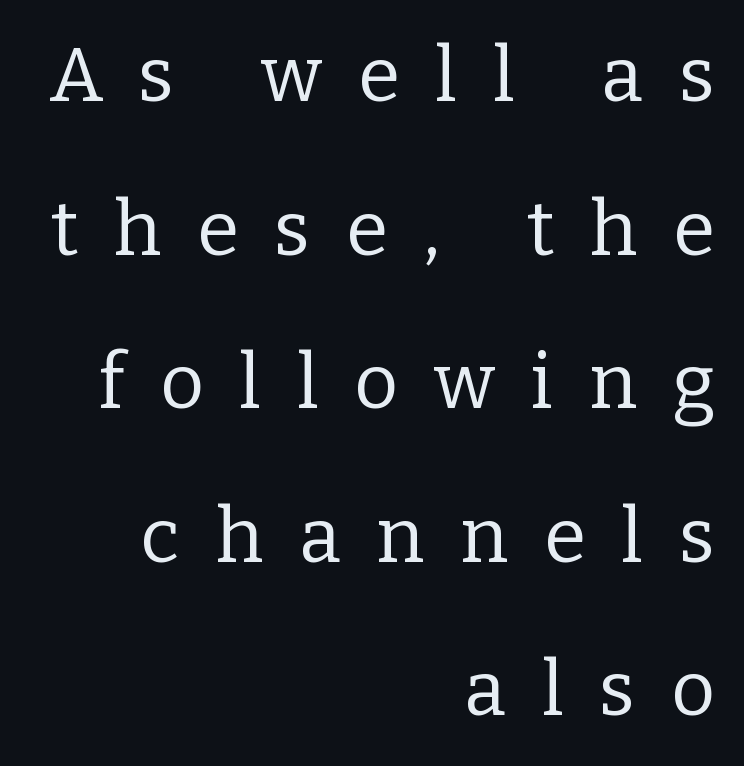
The image shows 76 px regular-weight serif type, upright; set right-aligned, loose line spacing (2.02x), unusually wide letter spacing (+0.47 em), not underlined; low stroke contrast and a medium x-height.
